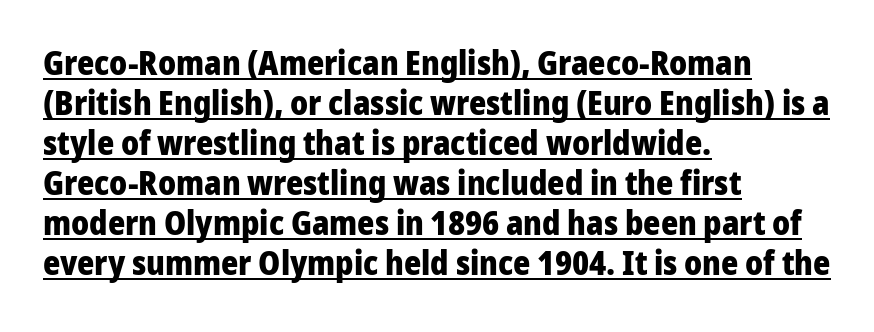
The image shows 33 px heavy sans-serif type, upright; set left-aligned, line spacing 1.21x, normal letter spacing, underlined; low stroke contrast and a medium x-height.
